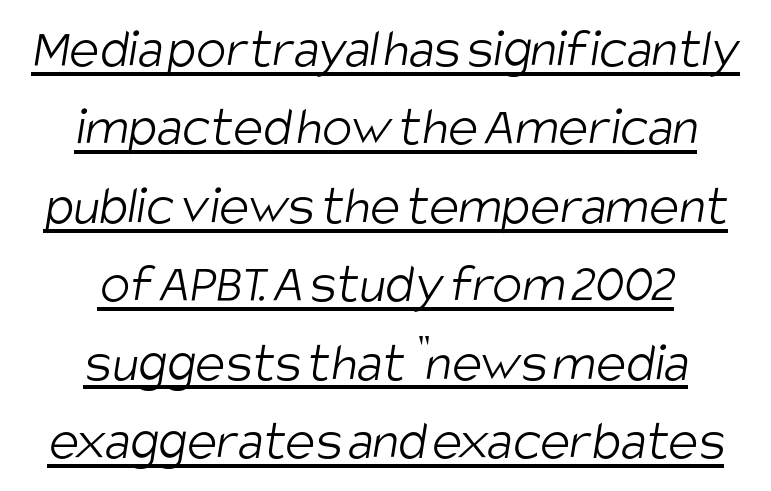
Q: Is the text bold? A: No.
Q: Is the typeface a serif or a sans-serif typeface? A: Sans-serif.
Q: Is the text underlined? A: Yes.
Q: How is the paragraph aligned? A: Centered.
Q: Is the spacing between letters normal or unusually wide? A: Normal.
Q: Is the spacing between lines tight, normal or loose? A: Normal.
Q: Width (condensed, normal, or wide)? A: Condensed.
Q: Stroke contrast? A: Low.
Q: x-height? A: Large.
Q: Monospaced? A: No.
